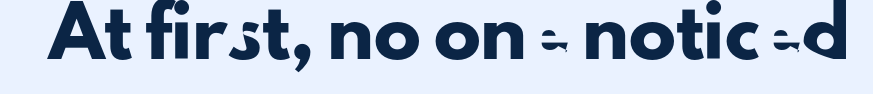
Proportional: the letters do not fall into vertical columns. Observe the absence of serifs on each vertical stroke in this sample. Ordinary non-slanted type is in use. Nobody touched the tracking dial on this one.
